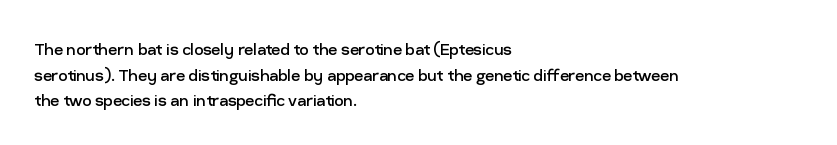
The image shows 20 px text type, upright; set left-aligned, normal line spacing (1.28x), normal letter spacing, not underlined.
